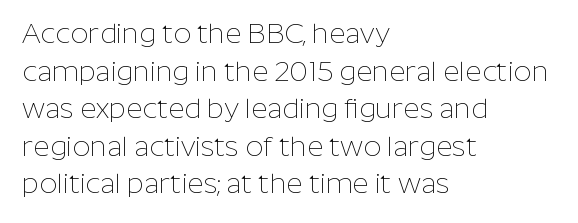
{"serif": "no", "italic": "no", "bold": "no", "weight": "thin", "width": "normal", "stroke_contrast": "low", "x_height": "medium", "monospaced": "no", "underline": "no", "align": "left", "line_spacing": "normal", "line_spacing_ratio": 1.34, "letter_spacing": "normal", "letter_spacing_em": 0.0, "glyph_px": 28}
